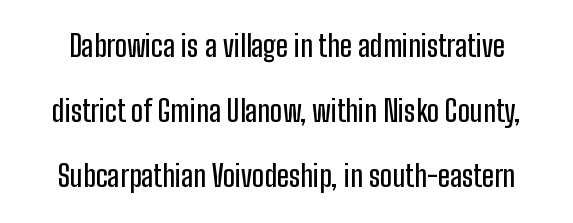
Q: Is the text italic (slanted)? A: No, it is upright.
Q: Is the typeface a serif or a sans-serif typeface? A: Sans-serif.
Q: Is the text underlined? A: No.
Q: Is the spacing between letters normal or unusually wide? A: Normal.
Q: Is the spacing between lines tight, normal or loose? A: Loose.
Q: Width (condensed, normal, or wide)? A: Condensed.
Q: Stroke contrast? A: Low.
Q: x-height? A: Medium.
Q: Monospaced? A: No.
